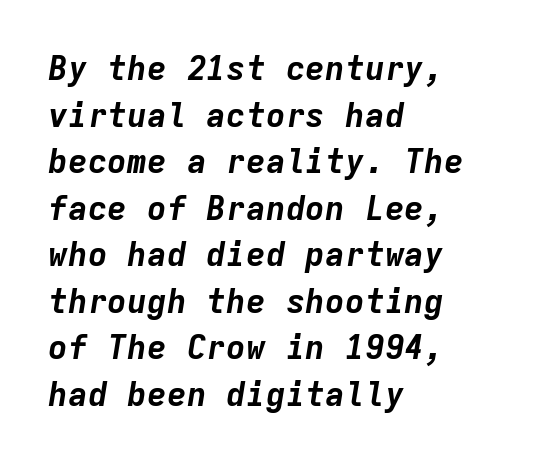
The letters march in equal steps, a hallmark of fixed-pitch type. The font's italic variant was chosen for this text. Beneath every word, the page is bare. Its strokes are broad and dark, the hallmark of bold type. Horizontal bands of white between lines are of average thickness.
